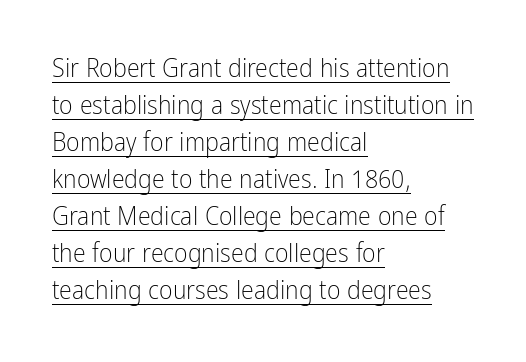
Q: Is the text bold? A: No.
Q: Is the text italic (slanted)? A: No, it is upright.
Q: Is the text underlined? A: Yes.
Q: How is the paragraph aligned? A: Left-aligned.
Q: Is the spacing between letters normal or unusually wide? A: Normal.
Q: Is the spacing between lines tight, normal or loose? A: Normal.
